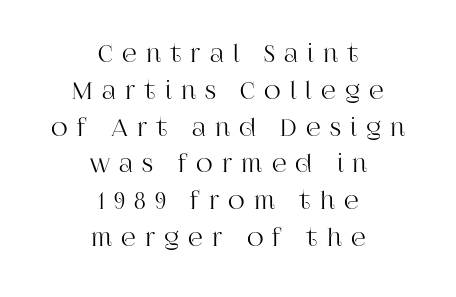
Q: Is the text italic (slanted)? A: No, it is upright.
Q: Is the text underlined? A: No.
Q: How is the paragraph aligned? A: Centered.
Q: Is the spacing between letters normal or unusually wide? A: Unusually wide.
Q: Is the spacing between lines tight, normal or loose? A: Normal.
